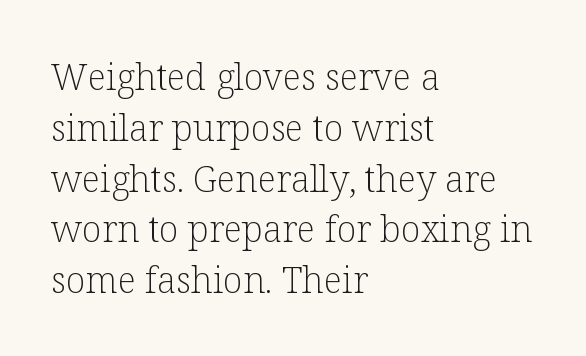
Glyph-to-glyph distance matches everyday printed text. Italic: no, the glyphs are upright roman. The paragraph shown leans on its left margin. Descender tails drop into unmarked territory. A typesetter would call this proportional, since set widths differ per character. One glance says typical: line gaps are just what's usual.
